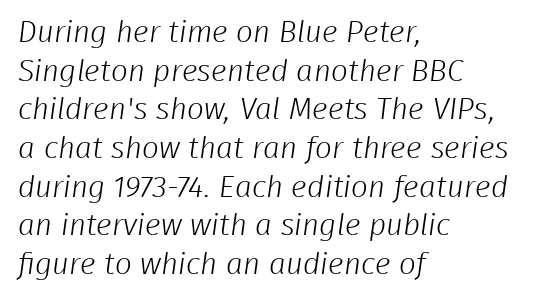
{"serif": "no", "bold": "no", "weight": "light", "width": "normal", "stroke_contrast": "low", "x_height": "medium", "monospaced": "no", "underline": "no", "align": "left", "line_spacing": "normal", "line_spacing_ratio": 1.29, "letter_spacing": "normal", "letter_spacing_em": 0.0, "glyph_px": 30}
